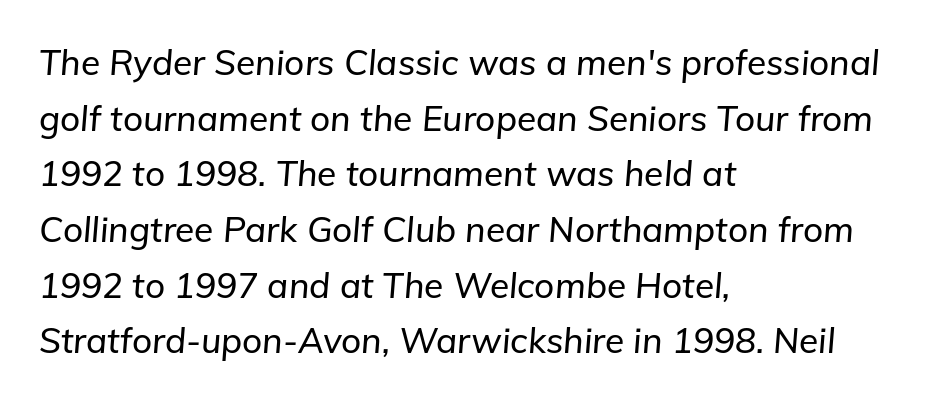
{"italic": "yes", "lean": "right", "slant_degrees": 5, "width": "normal", "stroke_contrast": "low", "x_height": "medium", "monospaced": "no", "underline": "no", "align": "left", "line_spacing": "normal", "line_spacing_ratio": 1.59, "letter_spacing": "normal", "letter_spacing_em": 0.0, "glyph_px": 35}
